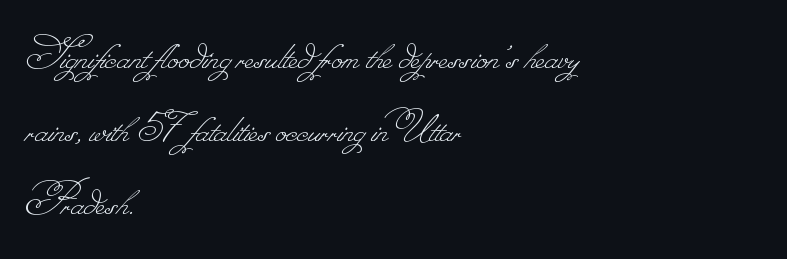
The image shows 50 px thin type; set left-aligned, normal line spacing (1.46x), normal letter spacing, not underlined; low stroke contrast.
